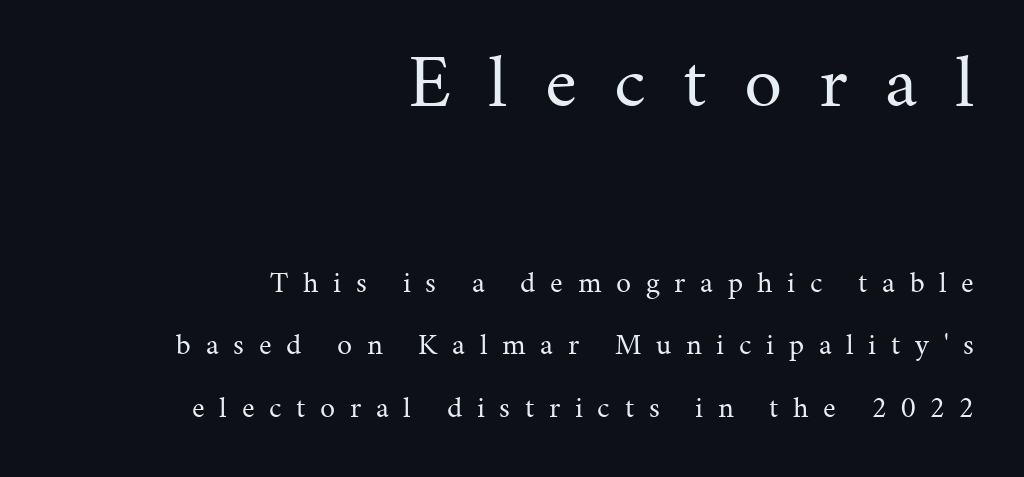
Q: Is the text bold? A: No.
Q: Is the text italic (slanted)? A: No, it is upright.
Q: Is the typeface a serif or a sans-serif typeface? A: Serif.
Q: Is the text underlined? A: No.
Q: How is the paragraph aligned? A: Right-aligned.
Q: Is the spacing between letters normal or unusually wide? A: Unusually wide.
Q: Is the spacing between lines tight, normal or loose? A: Loose.
Q: Which block of text is set in a larger size, the first (top) or the second (bottom)? A: The first (top) one.
Q: Width (condensed, normal, or wide)? A: Normal.
Q: Stroke contrast? A: Medium.
Q: x-height? A: Medium.
Q: Monospaced? A: No.
